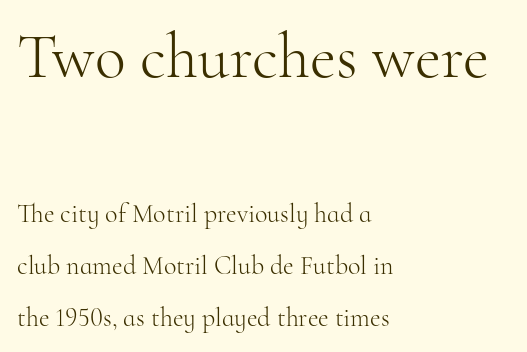
Stem width sits at or under what a default text font uses. These lines keep a tight, regular rhythm from letter to letter. Check where the strokes stop: tiny serifs finish them off. The designer gave the opening block more size than the closing block.
